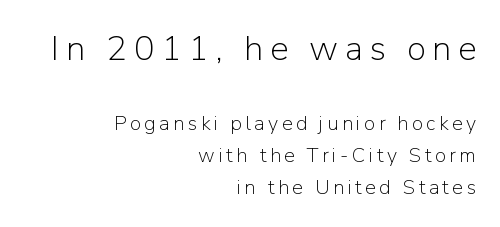
The image shows 35 px light sans-serif type, upright; set right-aligned, normal line spacing (1.62x), not underlined; the first (top) block is 1.75x larger; low stroke contrast and a medium x-height.
